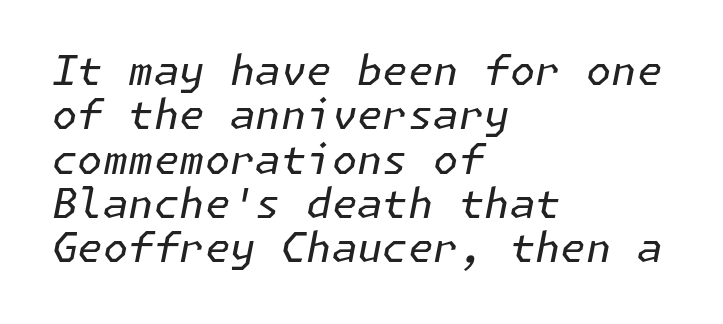
Q: Is the text bold? A: No.
Q: Is the text italic (slanted)? A: Yes, it leans right by about 11 degrees.
Q: Is the text underlined? A: No.
Q: How is the paragraph aligned? A: Left-aligned.
Q: Is the spacing between letters normal or unusually wide? A: Normal.
Q: Is the spacing between lines tight, normal or loose? A: Tight.
Q: Width (condensed, normal, or wide)? A: Normal.
Q: Stroke contrast? A: Low.
Q: x-height? A: Medium.
